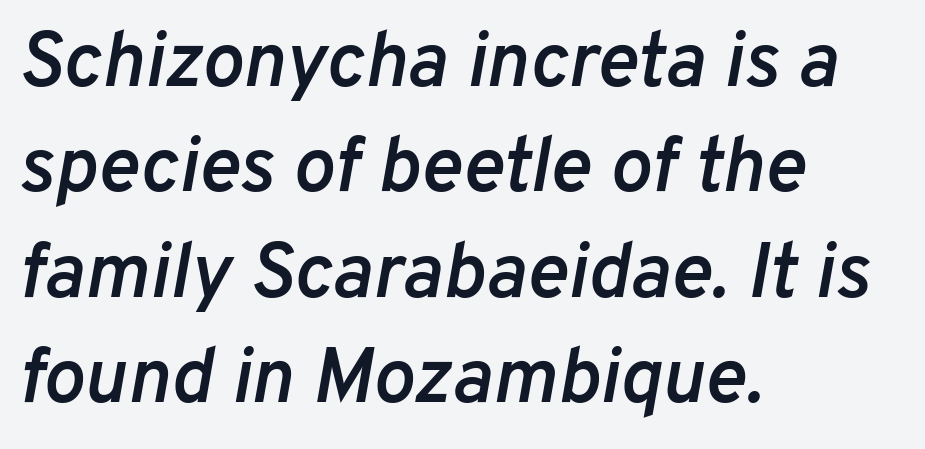
Where is the straight margin? On the left. Only glyphs here, with clear space below each row. Is this a fixed-width face? No — the glyphs have proportional, varying widths. As a designer I'd log this as weight 600, semibold. Standard letterfit; no display-style spreading of the glyphs. This is oblique type, the kind used for emphasis or titles.
